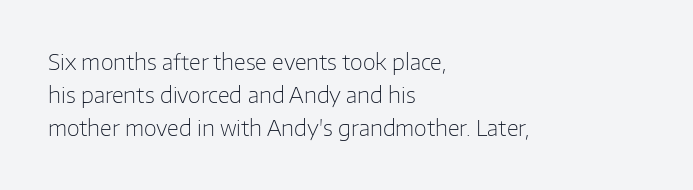
{"italic": "no", "bold": "no", "underline": "no", "align": "left", "line_spacing": "normal", "line_spacing_ratio": 1.58, "letter_spacing": "normal", "letter_spacing_em": 0.0, "glyph_px": 21}
